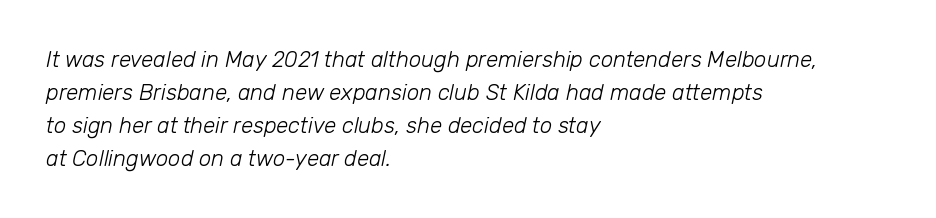
Any mark beneath the type? The region is blank. Italic? Definitely — the glyphs are oblique. Ink coverage per letter is moderate at most. The rendering uses a moderate line-height, typical for paragraphs. Where is the straight margin? On the left. The rendering keeps characters at their native spacing.
